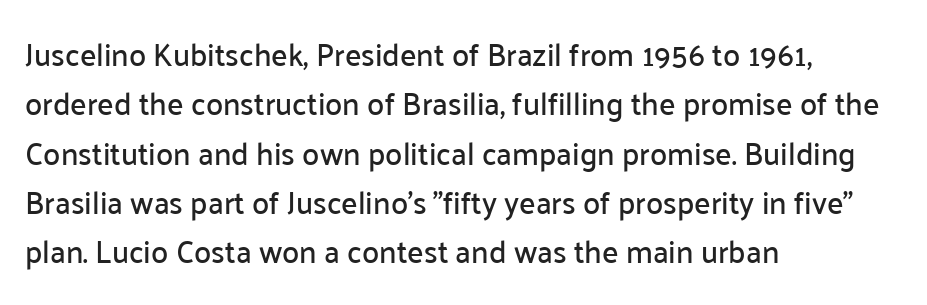
Q: Is the text italic (slanted)? A: No, it is upright.
Q: Is the typeface a serif or a sans-serif typeface? A: Sans-serif.
Q: Is the text underlined? A: No.
Q: How is the paragraph aligned? A: Left-aligned.
Q: Is the spacing between letters normal or unusually wide? A: Normal.
Q: Is the spacing between lines tight, normal or loose? A: Normal.
Q: Width (condensed, normal, or wide)? A: Normal.
Q: Stroke contrast? A: Low.
Q: x-height? A: Medium.
Q: Monospaced? A: No.
